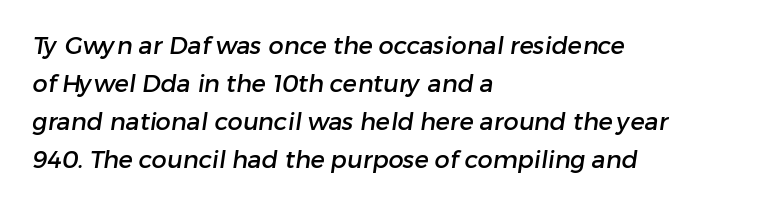
The paragraph has a hard left edge and a soft right edge. Underlining? Definitely not there. The gaps between neighbouring characters are ordinary and unremarkable. Baseline-to-baseline distance is the conventional proportion of letter height.
